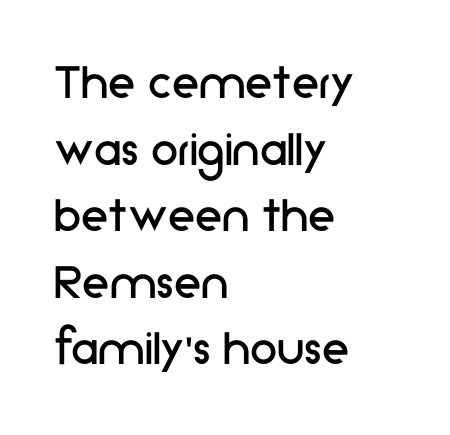
The image shows 55 px regular-weight sans-serif type, upright; set left-aligned, line spacing 1.21x, normal letter spacing, not underlined; low stroke contrast and a medium x-height.
